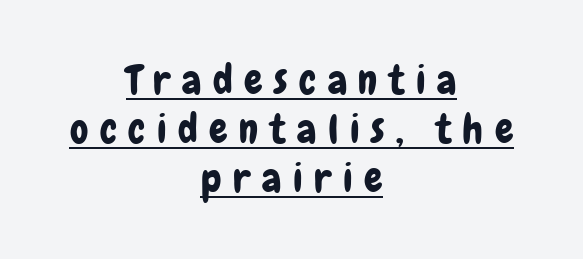
The image shows 41 px condensed sans-serif type, upright; set centered, line spacing 1.2x, unusually wide letter spacing (+0.28 em), underlined; low stroke contrast and a medium x-height.
